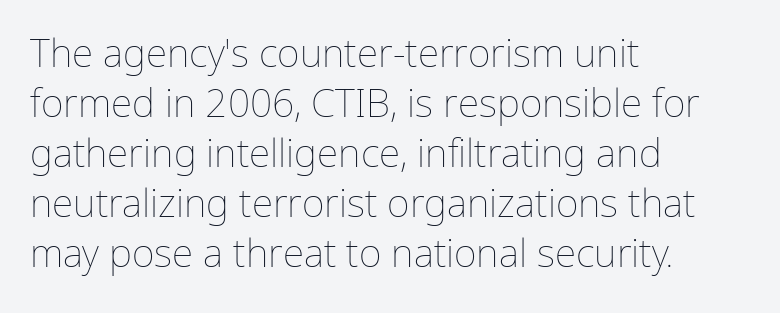
The image shows 39 px thin type, upright; set left-aligned, normal line spacing (1.28x), normal letter spacing, not underlined; low stroke contrast and a medium x-height.
